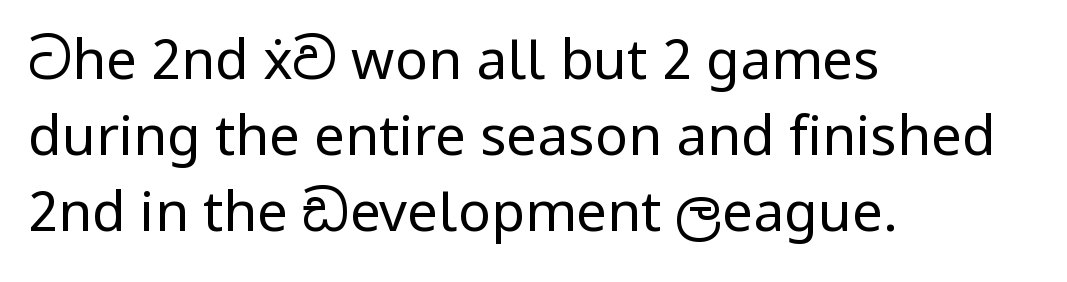
The image shows 55 px regular-weight sans-serif type, upright; set left-aligned, normal line spacing (1.38x), normal letter spacing, not underlined; low stroke contrast and a medium x-height.
